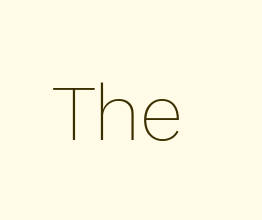
The lettering stays uniformly vertical, giving the passage a roman look. The line texture is even and compact thanks to regular tracking. This sample has the flowing, uneven cadence of proportional lettering. The passage shown is not underscored anywhere.
